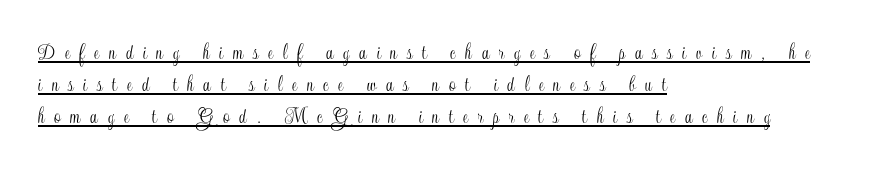
A continuous stroke trails under the words, as in a hyperlink. The typesetter chose a ragged-right arrangement here. Observe the wide spacing: letters keep a clear distance from each other. Does the leading feel generous? No, just average.
